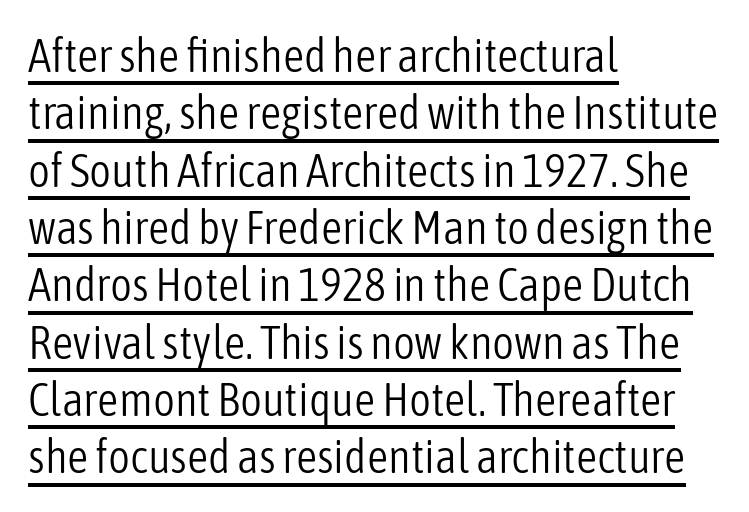
The image shows 47 px light, condensed sans-serif type, upright; set left-aligned, line spacing 1.22x, normal letter spacing, underlined; low stroke contrast and a medium x-height.
